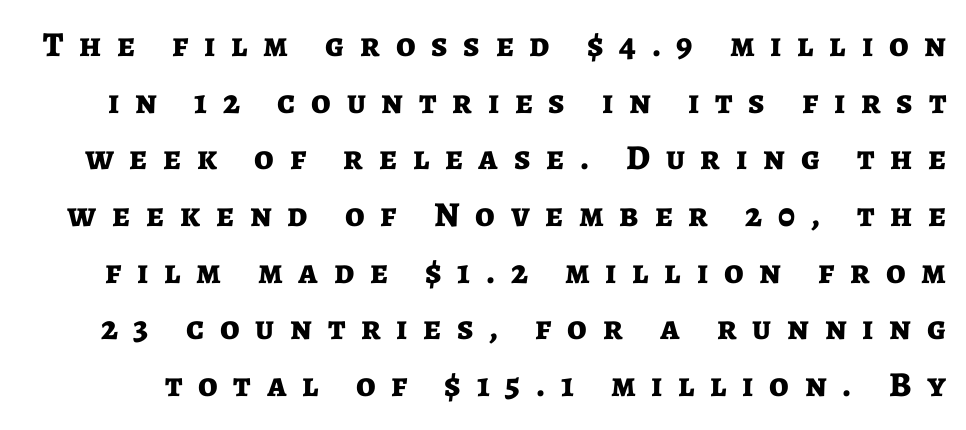
Q: Is the text bold? A: Yes.
Q: Is the text italic (slanted)? A: No, it is upright.
Q: Is the typeface a serif or a sans-serif typeface? A: Sans-serif.
Q: Is the text underlined? A: No.
Q: Is the spacing between letters normal or unusually wide? A: Unusually wide.
Q: Is the spacing between lines tight, normal or loose? A: Normal.
Q: Width (condensed, normal, or wide)? A: Normal.
Q: Stroke contrast? A: Low.
Q: x-height? A: Medium.
Q: Monospaced? A: No.
